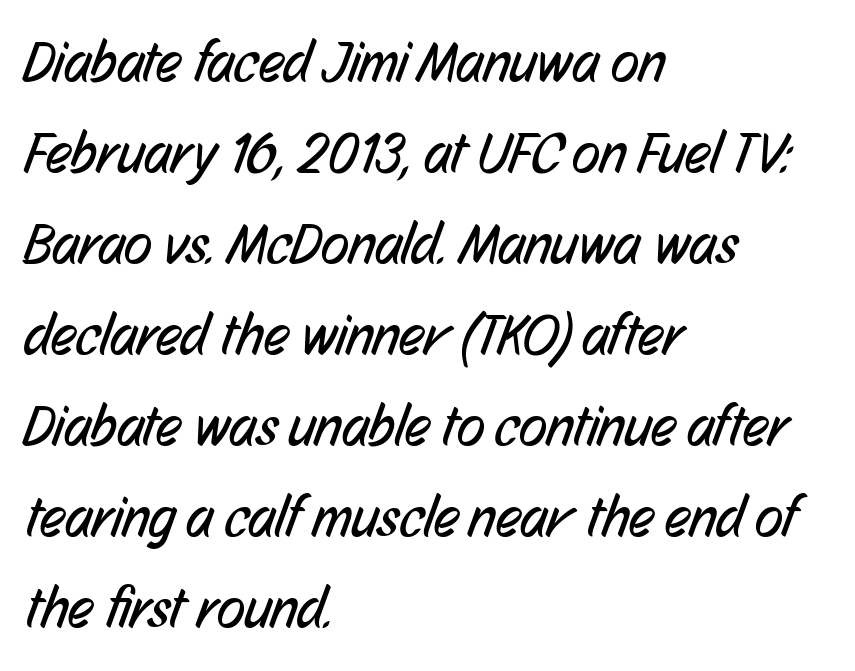
{"serif": "no", "bold": "no", "weight": "regular", "width": "condensed", "stroke_contrast": "low", "x_height": "medium", "monospaced": "no", "underline": "no", "align": "left", "line_spacing": "normal", "line_spacing_ratio": 1.57, "letter_spacing": "normal", "letter_spacing_em": 0.0, "glyph_px": 58}
